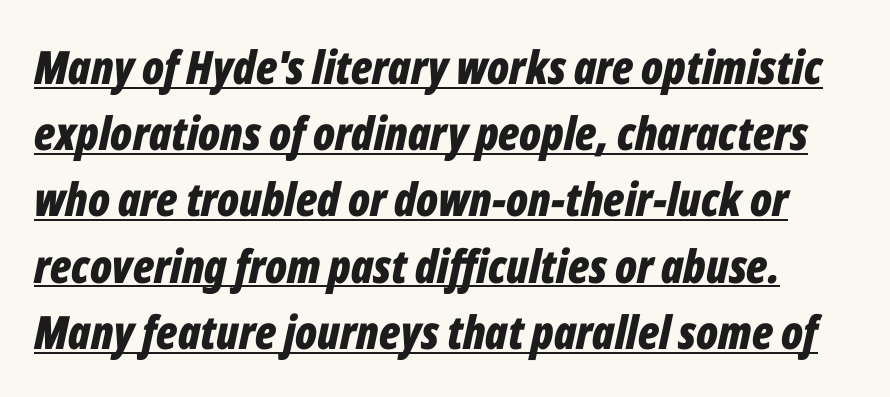
The image shows 46 px bold, condensed type, italic (leaning right); set normal line spacing (1.44x), normal letter spacing, underlined; low stroke contrast and a medium x-height.
